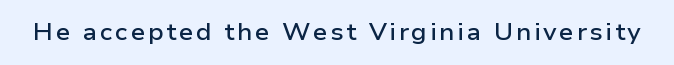
{"italic": "no", "bold": "semi", "underline": "no", "glyph_px": 23}
